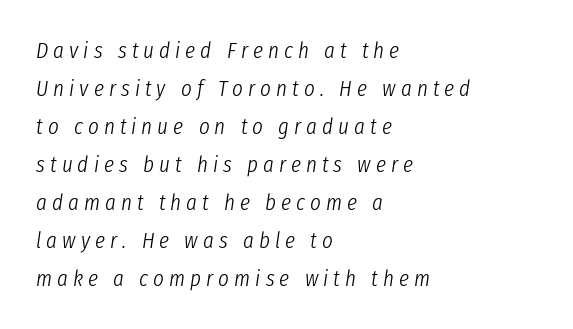
{"italic": "yes", "lean": "right", "slant_degrees": 8, "bold": "no", "underline": "no", "align": "left", "line_spacing": "normal", "line_spacing_ratio": 1.65, "letter_spacing": "wide", "letter_spacing_em": 0.22, "glyph_px": 23}
